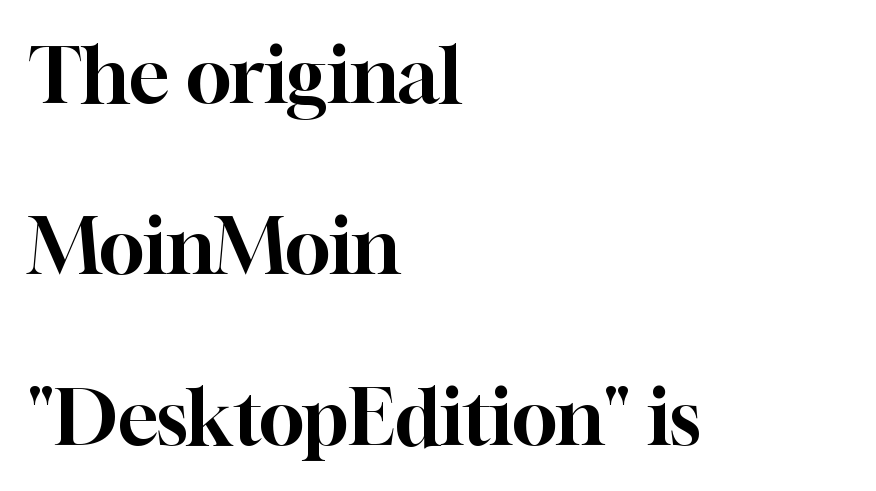
{"serif": "yes", "italic": "no", "width": "normal", "stroke_contrast": "high", "x_height": "medium", "monospaced": "no", "underline": "no", "align": "left", "line_spacing": "loose", "line_spacing_ratio": 2.25, "letter_spacing": "normal", "letter_spacing_em": 0.0, "glyph_px": 76}
